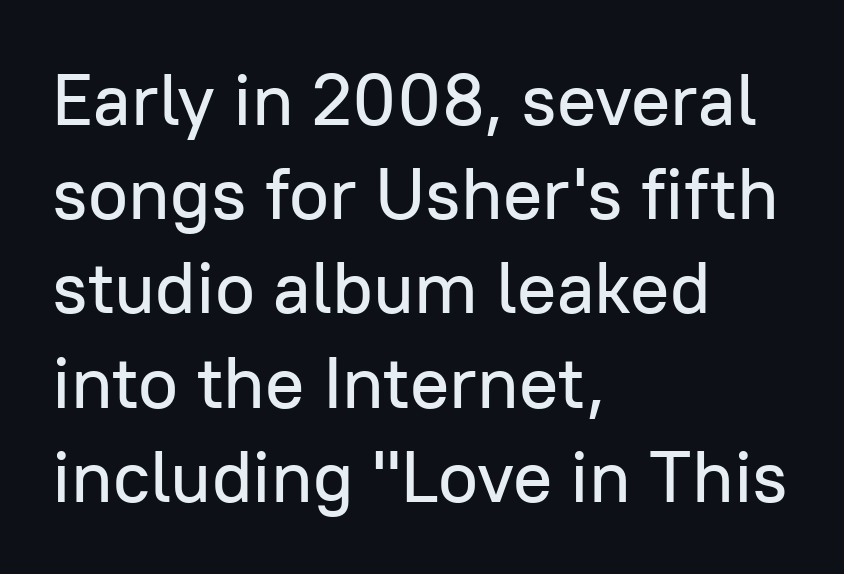
{"serif": "no", "italic": "no", "width": "normal", "stroke_contrast": "low", "x_height": "medium", "monospaced": "no", "underline": "no", "align": "left", "line_spacing": "normal", "line_spacing_ratio": 1.29, "letter_spacing": "normal", "letter_spacing_em": 0.0, "glyph_px": 73}
